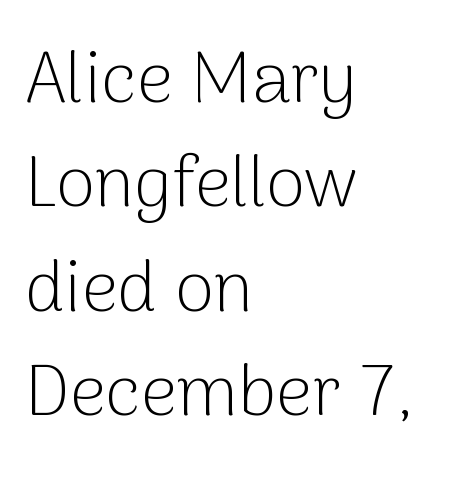
The image shows 71 px light sans-serif type, upright; set left-aligned, normal line spacing (1.47x), normal letter spacing, not underlined; low stroke contrast and a medium x-height.
